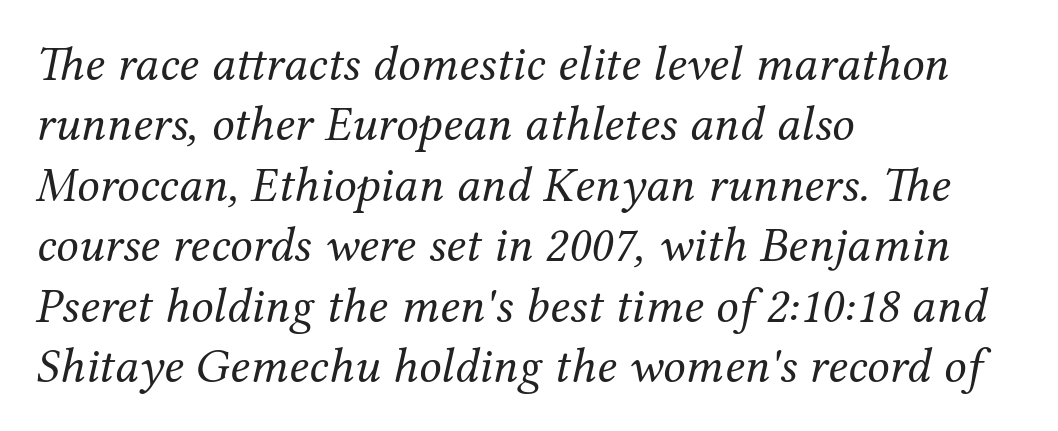
Q: Is the text bold? A: No.
Q: Is the text italic (slanted)? A: Yes, it leans right by about 12 degrees.
Q: Is the typeface a serif or a sans-serif typeface? A: Serif.
Q: Is the text underlined? A: No.
Q: How is the paragraph aligned? A: Left-aligned.
Q: Is the spacing between letters normal or unusually wide? A: Normal.
Q: Width (condensed, normal, or wide)? A: Normal.
Q: Stroke contrast? A: Medium.
Q: x-height? A: Medium.
Q: Monospaced? A: No.
